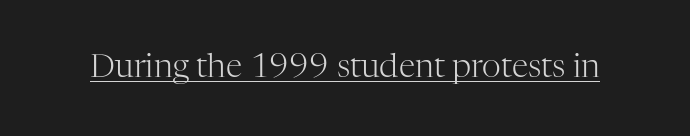
Is this a sans? No — the strokes have serifs. The horizontal fit of the characters is conventional and even. Stem width sits at or under what a default text font uses. Each letter keeps its own natural width here, so spacing adapts to shape. Ordinary non-slanted type is in use.
